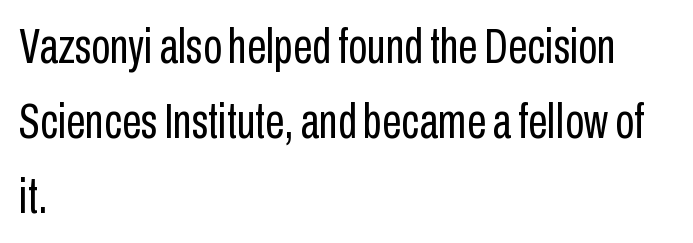
Q: Is the text bold? A: No.
Q: Is the text italic (slanted)? A: No, it is upright.
Q: Is the typeface a serif or a sans-serif typeface? A: Sans-serif.
Q: Is the text underlined? A: No.
Q: How is the paragraph aligned? A: Left-aligned.
Q: Is the spacing between letters normal or unusually wide? A: Normal.
Q: Is the spacing between lines tight, normal or loose? A: Normal.
Q: Width (condensed, normal, or wide)? A: Condensed.
Q: Stroke contrast? A: Low.
Q: x-height? A: Medium.
Q: Monospaced? A: No.
